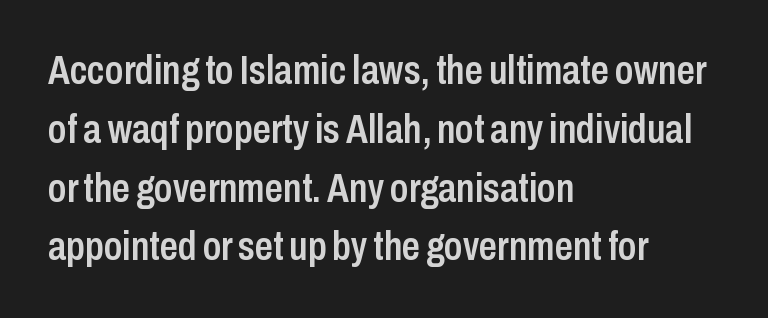
{"serif": "no", "italic": "no", "bold": "semi", "weight": "semibold", "width": "condensed", "stroke_contrast": "low", "x_height": "medium", "monospaced": "no", "underline": "no", "align": "left", "line_spacing": "normal", "line_spacing_ratio": 1.47, "letter_spacing": "normal", "letter_spacing_em": 0.0, "glyph_px": 40}
